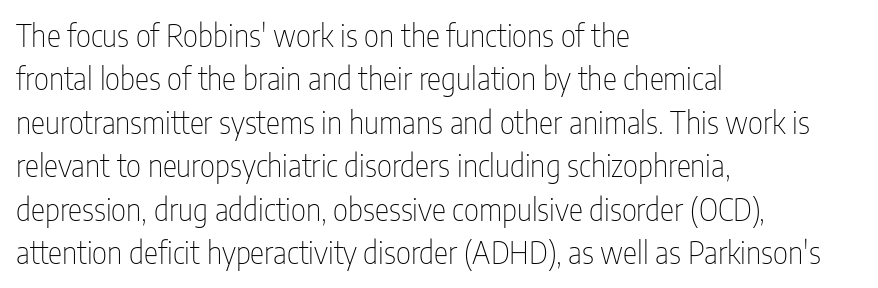
The image shows 30 px thin, condensed sans-serif type, upright; set left-aligned, normal line spacing (1.45x), normal letter spacing, not underlined; low stroke contrast and a medium x-height.
